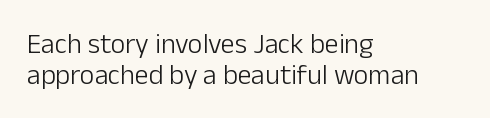
The lettering stays uniformly vertical, giving the passage a roman look. Spacing verdict: proportional, widths tailored to each character. Compared with a centered layout, this one pins lines to the left instead. Check the space under the baseline: it is left empty. Inter-character spacing is left at the font's built-in metrics.
